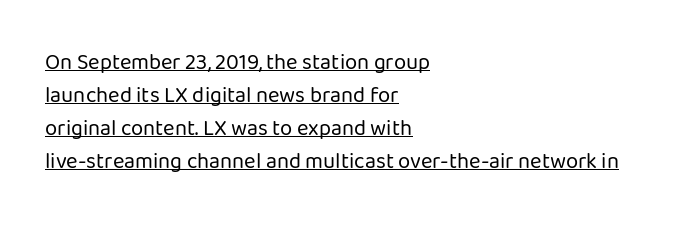
Q: Is the text bold? A: No.
Q: Is the text italic (slanted)? A: No, it is upright.
Q: Is the text underlined? A: Yes.
Q: How is the paragraph aligned? A: Left-aligned.
Q: Is the spacing between letters normal or unusually wide? A: Normal.
Q: Is the spacing between lines tight, normal or loose? A: Normal.
